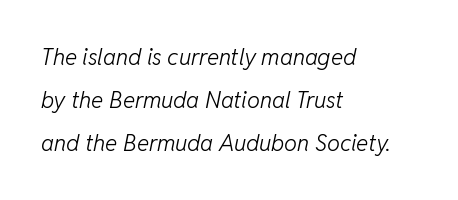
Q: Is the text bold? A: No.
Q: Is the text italic (slanted)? A: Yes, it leans right by about 11 degrees.
Q: Is the text underlined? A: No.
Q: How is the paragraph aligned? A: Left-aligned.
Q: Is the spacing between letters normal or unusually wide? A: Normal.
